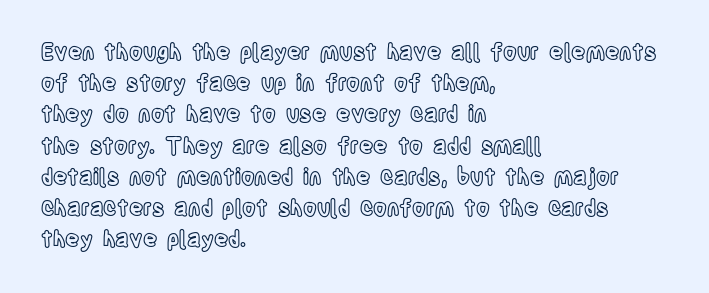
Q: Is the text italic (slanted)? A: No, it is upright.
Q: Is the text underlined? A: No.
Q: How is the paragraph aligned? A: Left-aligned.
Q: Is the spacing between letters normal or unusually wide? A: Normal.
Q: Is the spacing between lines tight, normal or loose? A: Normal.
